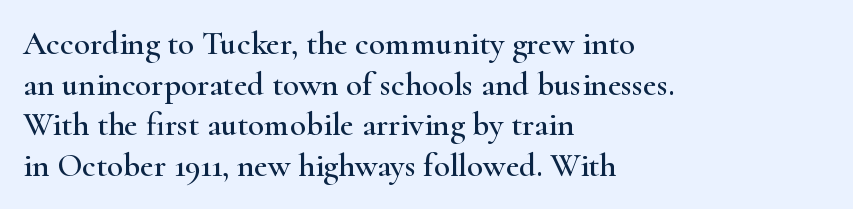
{"serif": "yes", "italic": "no", "width": "wide", "stroke_contrast": "high", "x_height": "small", "monospaced": "no", "underline": "no", "align": "left", "line_spacing_ratio": 1.23, "letter_spacing": "normal", "letter_spacing_em": 0.0, "glyph_px": 33}
